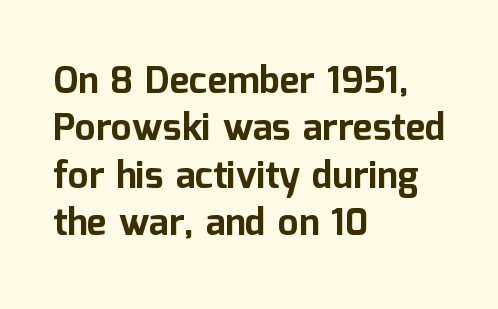
{"serif": "no", "italic": "no", "bold": "yes", "weight": "bold", "width": "normal", "stroke_contrast": "low", "x_height": "medium", "monospaced": "no", "underline": "no", "align": "left", "line_spacing": "normal", "line_spacing_ratio": 1.28, "letter_spacing": "normal", "letter_spacing_em": 0.0, "glyph_px": 37}
